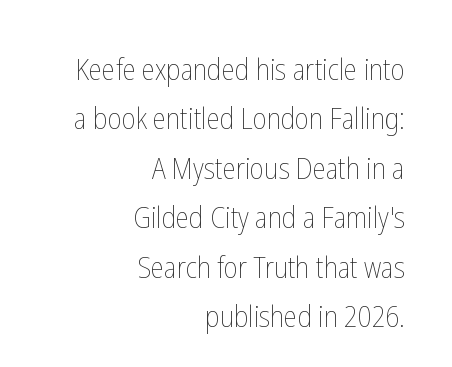
The image shows 30 px thin, condensed type, upright; set right-aligned, normal line spacing (1.65x), normal letter spacing, not underlined; low stroke contrast and a medium x-height.
